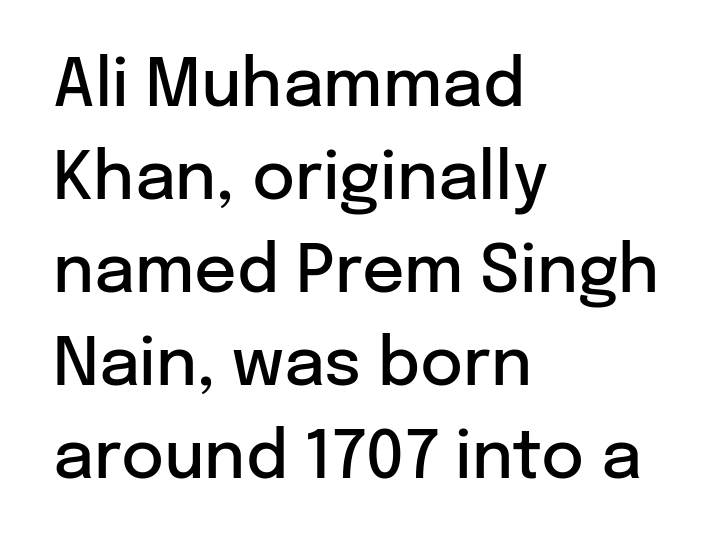
The image shows 66 px semibold sans-serif type, upright; set left-aligned, normal line spacing (1.41x), normal letter spacing, not underlined; low stroke contrast and a medium x-height.
